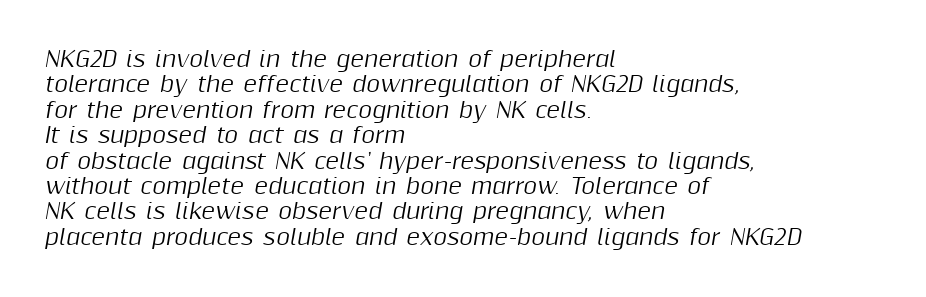
Look at the tracking — it's just the regular setting, nothing added. If you drew a ruler down the left edge, every line would touch it. The font's italic variant was chosen for this text. Letters rest on an invisible, unmarked baseline.
